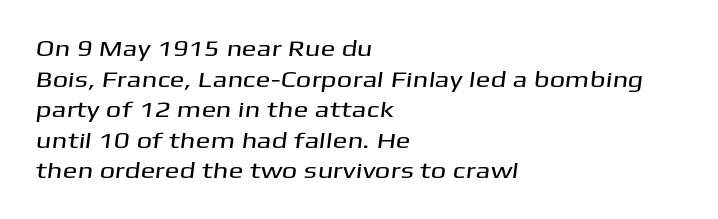
Q: Is the text underlined? A: No.
Q: How is the paragraph aligned? A: Left-aligned.
Q: Is the spacing between letters normal or unusually wide? A: Normal.
Q: Is the spacing between lines tight, normal or loose? A: Normal.
